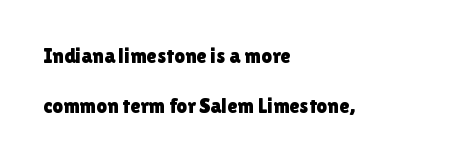
Q: Is the text italic (slanted)? A: No, it is upright.
Q: Is the text underlined? A: No.
Q: How is the paragraph aligned? A: Left-aligned.
Q: Is the spacing between letters normal or unusually wide? A: Normal.
Q: Is the spacing between lines tight, normal or loose? A: Loose.
